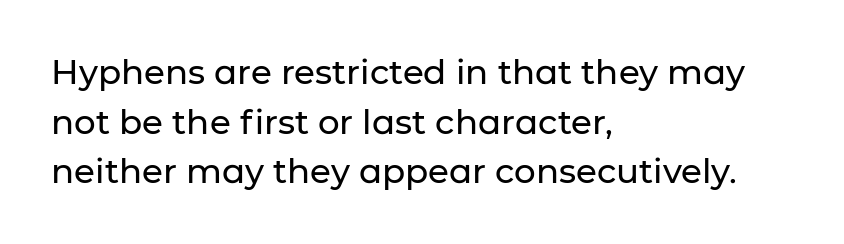
Q: Is the text italic (slanted)? A: No, it is upright.
Q: Is the typeface a serif or a sans-serif typeface? A: Sans-serif.
Q: Is the text underlined? A: No.
Q: How is the paragraph aligned? A: Left-aligned.
Q: Is the spacing between letters normal or unusually wide? A: Normal.
Q: Is the spacing between lines tight, normal or loose? A: Normal.
Q: Width (condensed, normal, or wide)? A: Normal.
Q: Stroke contrast? A: Low.
Q: x-height? A: Medium.
Q: Monospaced? A: No.
